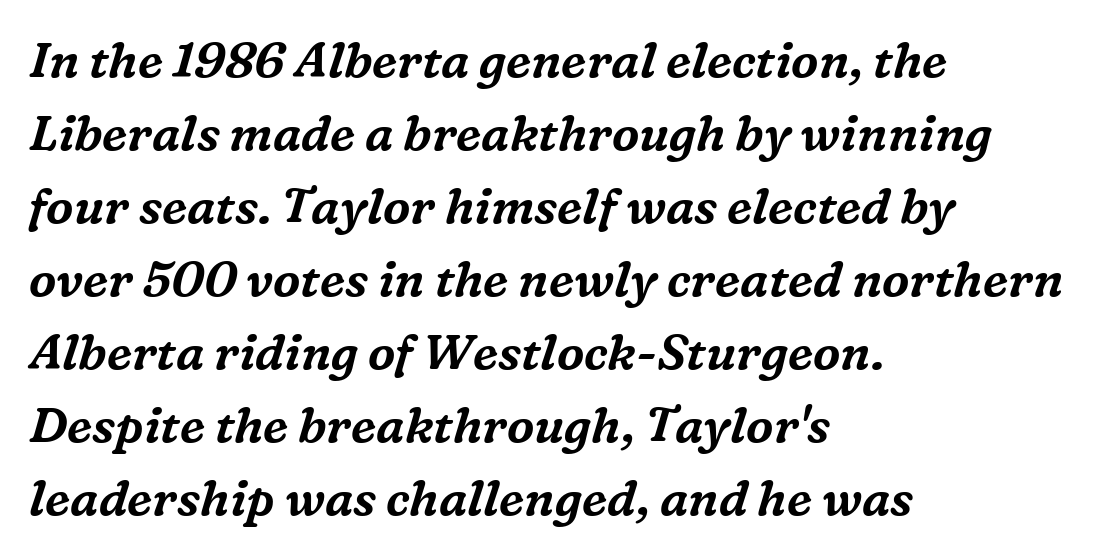
The image shows 49 px serif type, italic (leaning right); set left-aligned, normal line spacing (1.49x), normal letter spacing, not underlined; medium stroke contrast and a medium x-height.
